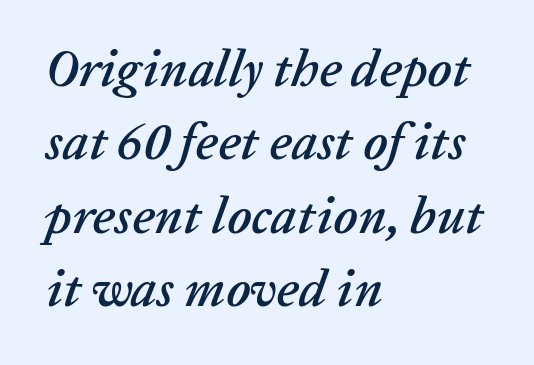
Looks like regular typesetting: each glyph gets only the width it needs. Successive baselines arrive at the customary interval. Designer's note — italics engaged. Spacing between characters is what you'd get straight out of the box. Beneath every word, the page is bare.
